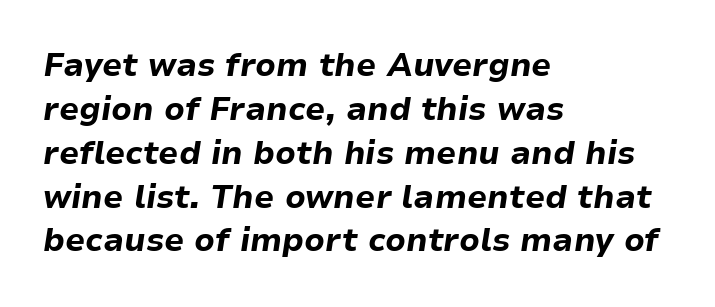
Q: Is the text bold? A: Yes.
Q: Is the text italic (slanted)? A: Yes, it leans right by about 9 degrees.
Q: Is the text underlined? A: No.
Q: How is the paragraph aligned? A: Left-aligned.
Q: Is the spacing between letters normal or unusually wide? A: Normal.
Q: Is the spacing between lines tight, normal or loose? A: Normal.
Q: Width (condensed, normal, or wide)? A: Normal.
Q: Stroke contrast? A: Low.
Q: x-height? A: Medium.
Q: Monospaced? A: No.
